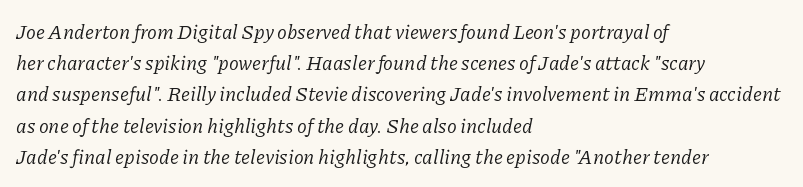
Q: Is the text bold? A: No.
Q: Is the text italic (slanted)? A: Yes, it leans right by about 11 degrees.
Q: Is the text underlined? A: No.
Q: How is the paragraph aligned? A: Left-aligned.
Q: Is the spacing between letters normal or unusually wide? A: Normal.
Q: Is the spacing between lines tight, normal or loose? A: Normal.
